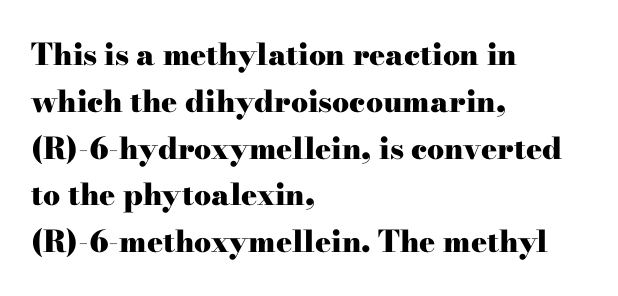
{"serif": "yes", "italic": "no", "bold": "yes", "weight": "heavy", "width": "wide", "stroke_contrast": "high", "x_height": "small", "monospaced": "no", "underline": "no", "align": "left", "line_spacing": "normal", "line_spacing_ratio": 1.56, "letter_spacing": "normal", "letter_spacing_em": 0.0, "glyph_px": 30}
